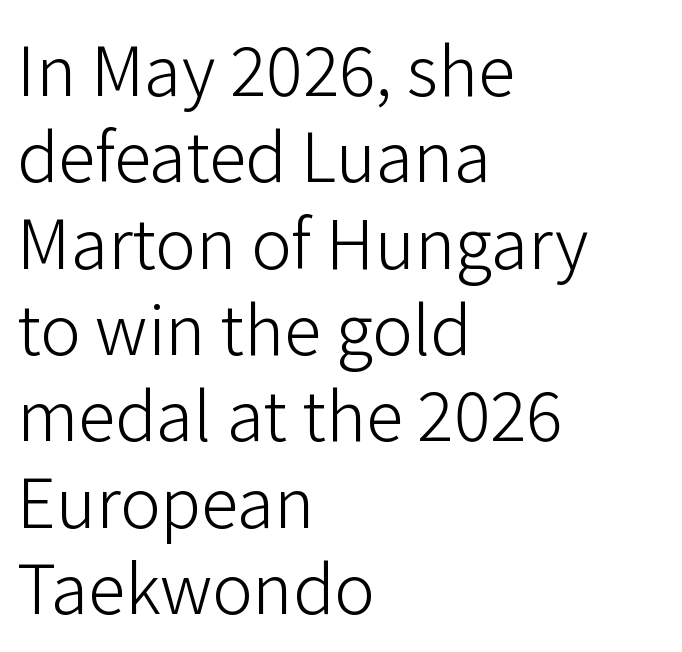
The lines sit at an ordinary, default distance from one another. The cut favours lightness, reaching ordinary text weight at its darkest. Does extra space separate the letters? No, they use regular spacing. Reading down the block, your eye returns to a fixed left position each line.
